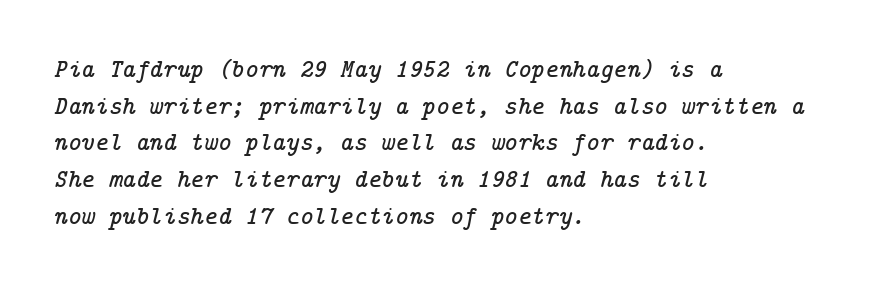
The image shows 26 px text type, italic (leaning right); set left-aligned, normal line spacing (1.41x), normal letter spacing, not underlined.
